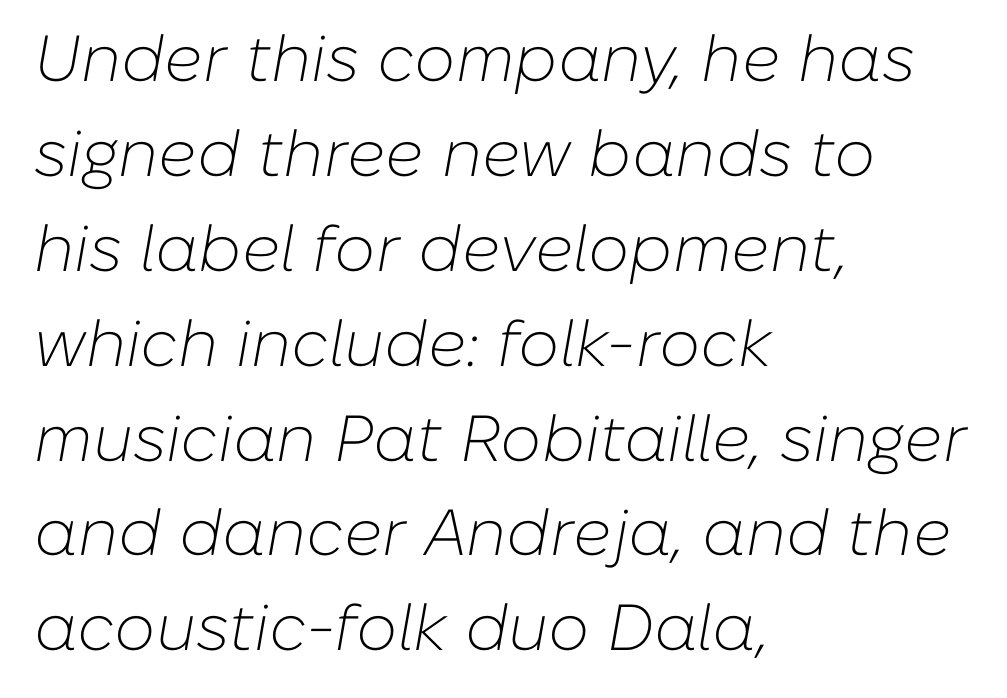
The image shows 65 px light type, italic (leaning right); set left-aligned, normal line spacing (1.46x), normal letter spacing, not underlined; low stroke contrast and a medium x-height.
